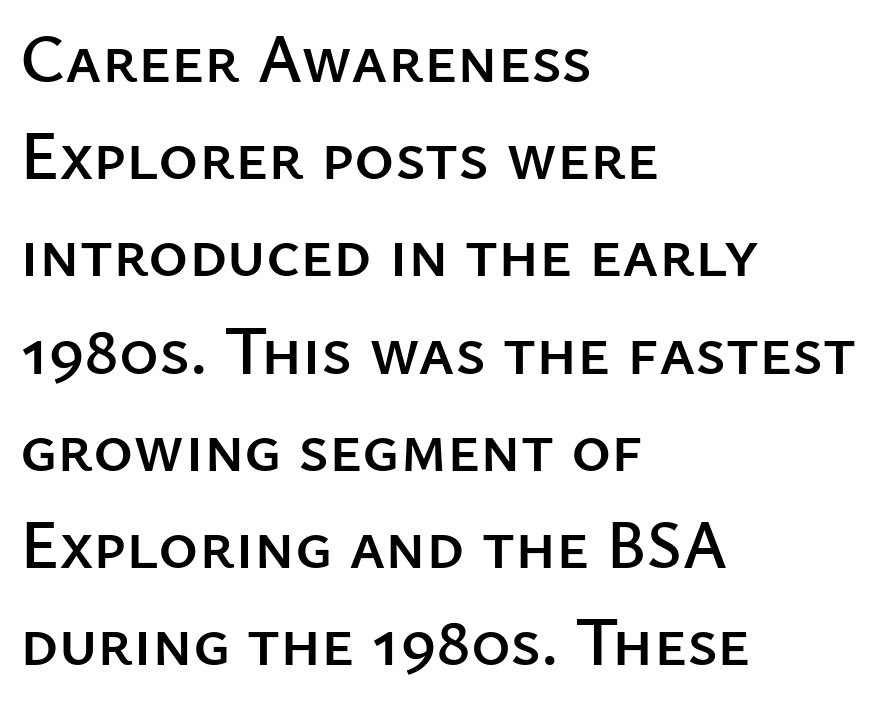
Lines of text with bare space underneath. Nope, not italic — everything's standing straight. Spacing verdict: proportional, widths tailored to each character. The passage shown has conventional tracking throughout.
